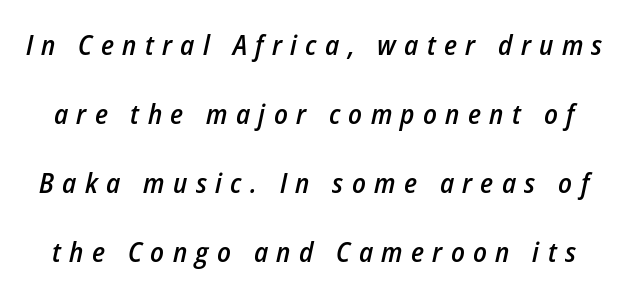
Is this a fixed-width face? No — the glyphs have proportional, varying widths. Every character sits at an angle, as italics do. Rows of type keep a wide berth in the vertical direction. Caption: expanded tracking, letters set apart. The strip under each line holds only bare page. Stems and bowls a touch heavier than normal — semibold.
